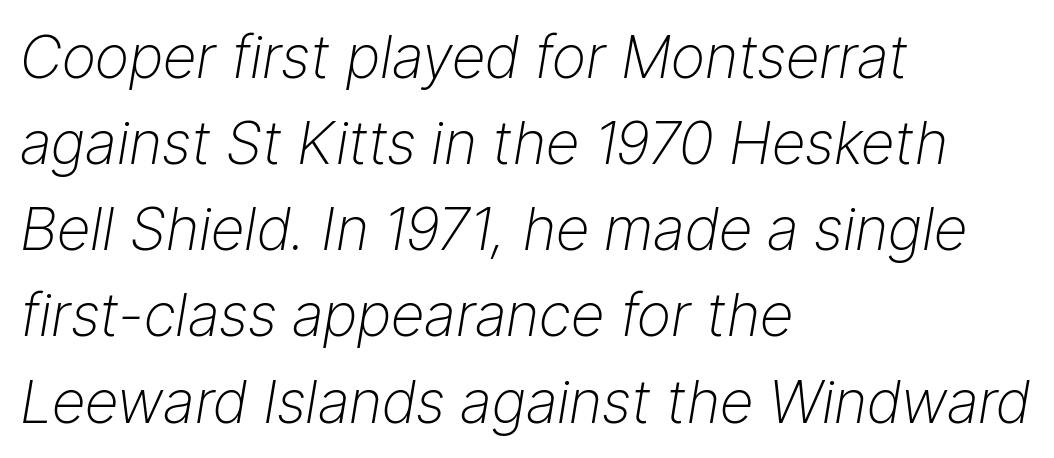
Q: Is the text bold? A: No.
Q: Is the text italic (slanted)? A: Yes, it leans right by about 9 degrees.
Q: Is the text underlined? A: No.
Q: How is the paragraph aligned? A: Left-aligned.
Q: Is the spacing between letters normal or unusually wide? A: Normal.
Q: Is the spacing between lines tight, normal or loose? A: Normal.
Q: Width (condensed, normal, or wide)? A: Normal.
Q: Stroke contrast? A: Low.
Q: x-height? A: Medium.
Q: Monospaced? A: No.
